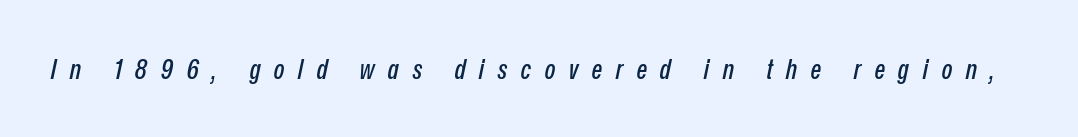
The image shows 28 px condensed type, italic (leaning right); set unusually wide letter spacing (+0.48 em), not underlined; low stroke contrast and a medium x-height.
